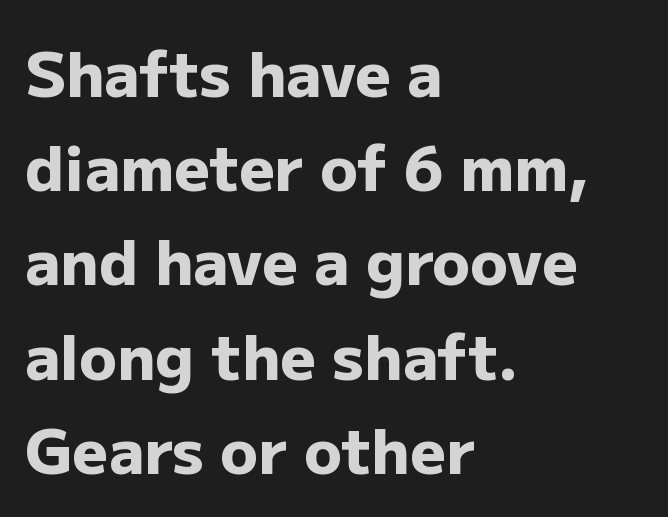
The image shows 62 px heavy sans-serif type, upright; set left-aligned, normal line spacing (1.52x), normal letter spacing, not underlined; low stroke contrast and a medium x-height.
